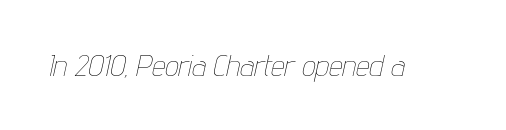
{"italic": "yes", "lean": "right", "slant_degrees": 12, "bold": "no", "weight": "thin", "width": "condensed", "stroke_contrast": "low", "x_height": "medium", "monospaced": "no", "underline": "no", "letter_spacing": "normal", "letter_spacing_em": 0.0, "glyph_px": 30}
